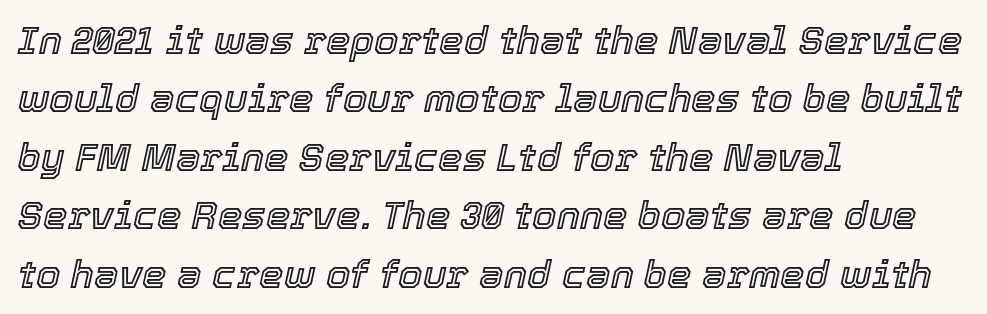
{"italic": "yes", "lean": "right", "slant_degrees": 12, "width": "normal", "x_height": "medium", "monospaced": "no", "underline": "no", "align": "left", "line_spacing": "normal", "line_spacing_ratio": 1.5, "letter_spacing": "normal", "letter_spacing_em": 0.0, "glyph_px": 39}
